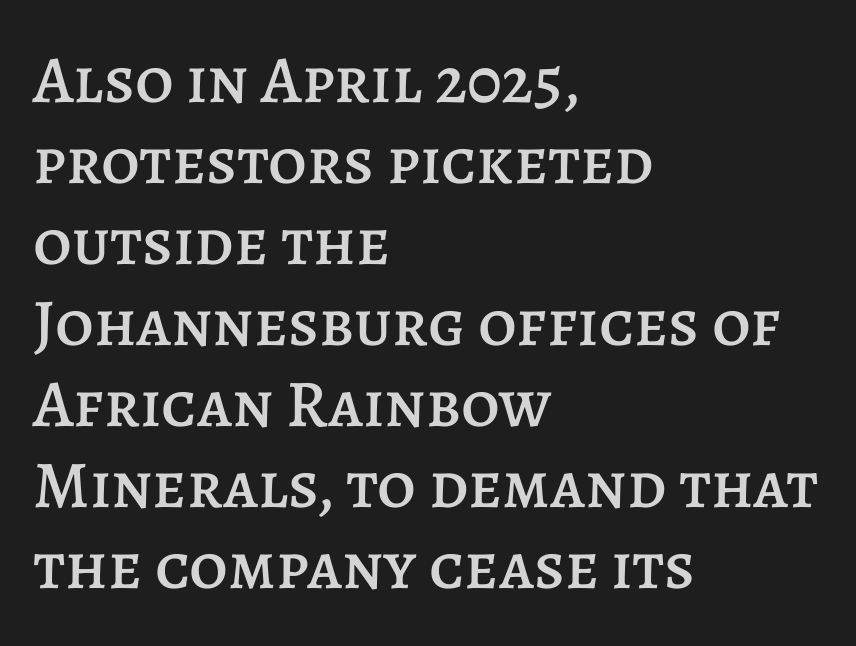
Honestly, there is no underline to notice here at all. The compositor pushed each line to the left boundary. These lines are rendered in a variable-pitch font. Every stem runs plumb, perpendicular to the baseline. The rendering keeps characters at their native spacing.
